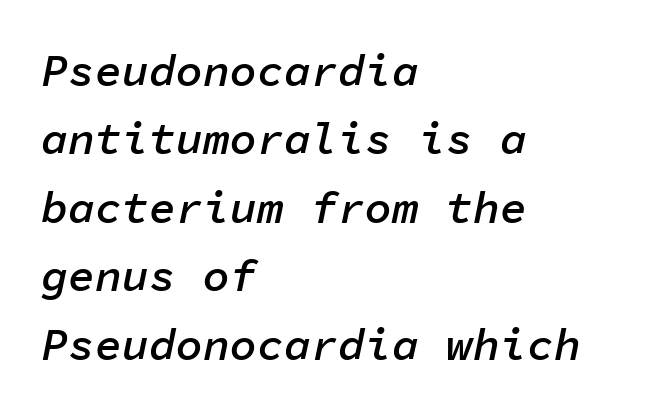
Q: Is the text bold? A: Semi-bold.
Q: Is the text italic (slanted)? A: Yes, it leans right by about 11 degrees.
Q: Is the text underlined? A: No.
Q: How is the paragraph aligned? A: Left-aligned.
Q: Is the spacing between letters normal or unusually wide? A: Normal.
Q: Is the spacing between lines tight, normal or loose? A: Normal.
Q: Width (condensed, normal, or wide)? A: Normal.
Q: Stroke contrast? A: Low.
Q: x-height? A: Medium.
Q: Monospaced? A: Yes.
